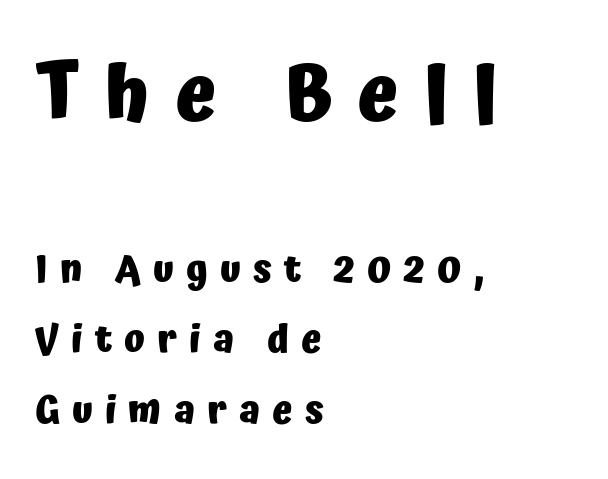
The image shows 77 px heavy sans-serif type, upright; set left-aligned, line spacing 1.86x, unusually wide letter spacing (+0.32 em), not underlined; the first (top) block is 2.03x larger; low stroke contrast and a medium x-height.
